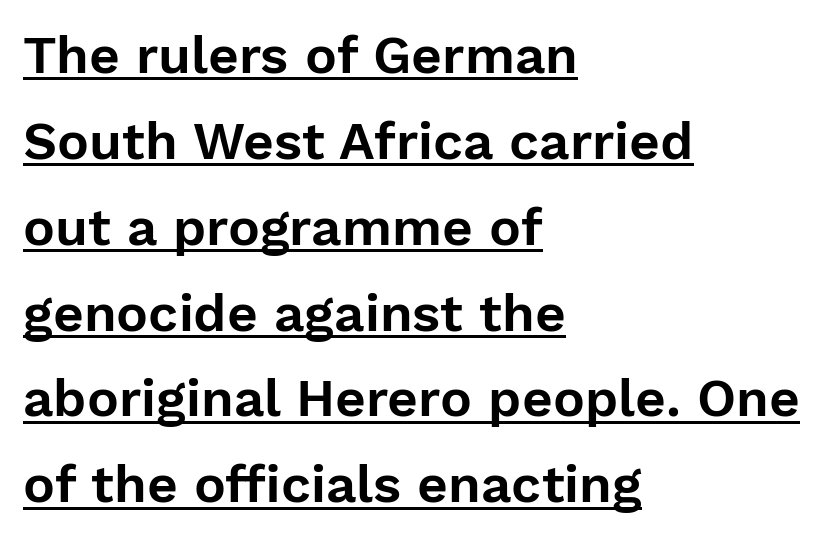
The image shows 53 px sans-serif type, upright; set left-aligned, normal line spacing (1.62x), normal letter spacing, underlined; low stroke contrast and a medium x-height.
